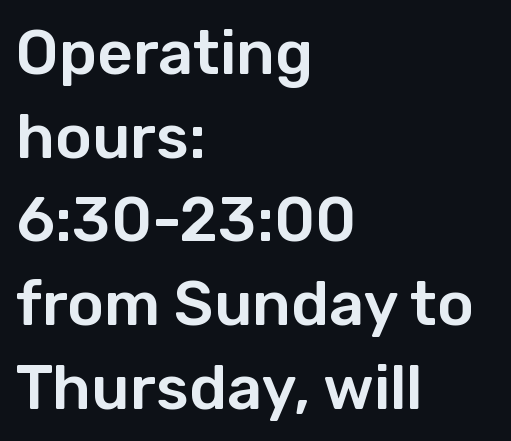
Q: Is the text italic (slanted)? A: No, it is upright.
Q: Is the typeface a serif or a sans-serif typeface? A: Sans-serif.
Q: Is the text underlined? A: No.
Q: How is the paragraph aligned? A: Left-aligned.
Q: Is the spacing between letters normal or unusually wide? A: Normal.
Q: Is the spacing between lines tight, normal or loose? A: Normal.
Q: Width (condensed, normal, or wide)? A: Normal.
Q: Stroke contrast? A: Low.
Q: x-height? A: Medium.
Q: Monospaced? A: No.
